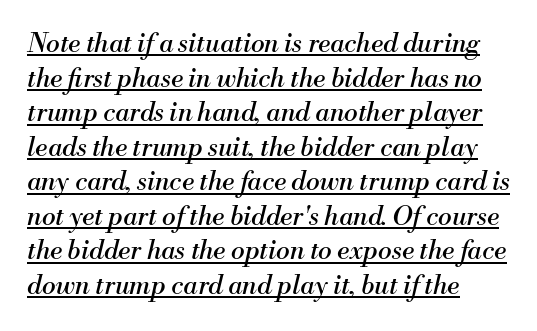
{"italic": "yes", "lean": "right", "slant_degrees": 13, "bold": "no", "underline": "yes", "align": "left", "line_spacing": "normal", "line_spacing_ratio": 1.33, "letter_spacing": "normal", "letter_spacing_em": 0.0, "glyph_px": 26}
